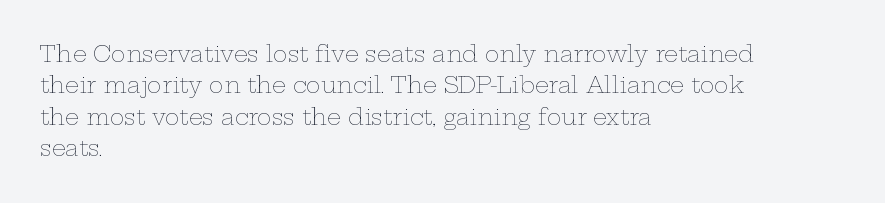
{"italic": "no", "bold": "no", "underline": "no", "align": "left", "line_spacing": "normal", "line_spacing_ratio": 1.43, "letter_spacing": "normal", "letter_spacing_em": 0.0, "glyph_px": 22}
